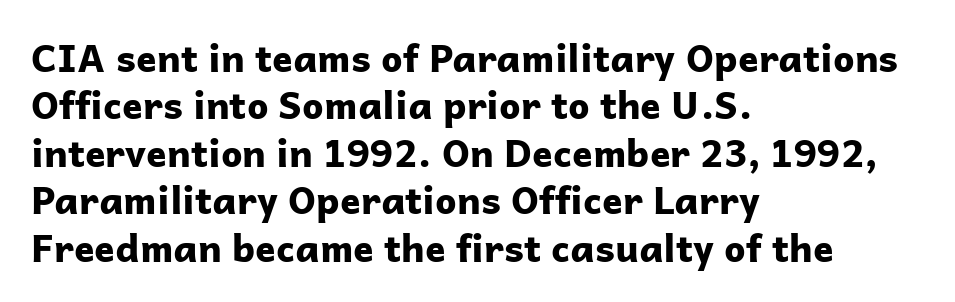
The image shows 38 px bold sans-serif type, upright; set left-aligned, normal line spacing (1.25x), normal letter spacing, not underlined; low stroke contrast and a medium x-height.
